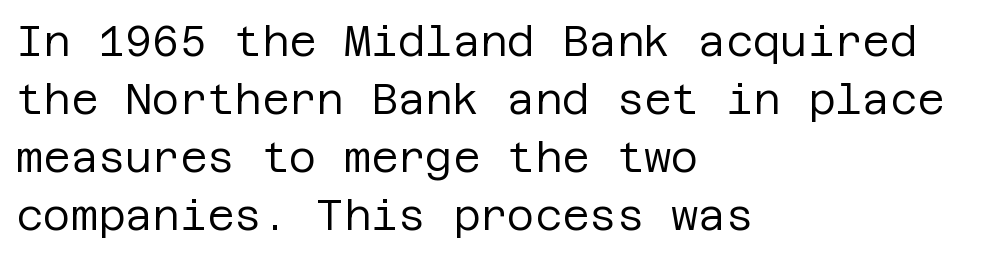
The image shows 42 px regular-weight sans-serif type, upright; set left-aligned, normal line spacing (1.38x), normal letter spacing, not underlined; low stroke contrast and a large x-height.
